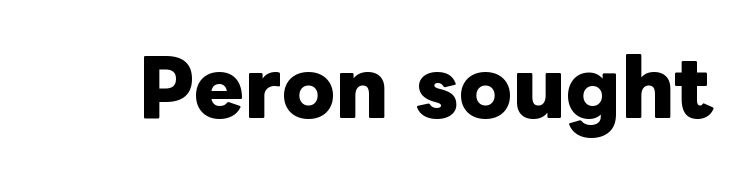
{"italic": "no", "bold": "yes", "weight": "heavy", "width": "normal", "stroke_contrast": "low", "x_height": "medium", "monospaced": "no", "underline": "no", "letter_spacing": "normal", "letter_spacing_em": 0.0, "glyph_px": 76}
